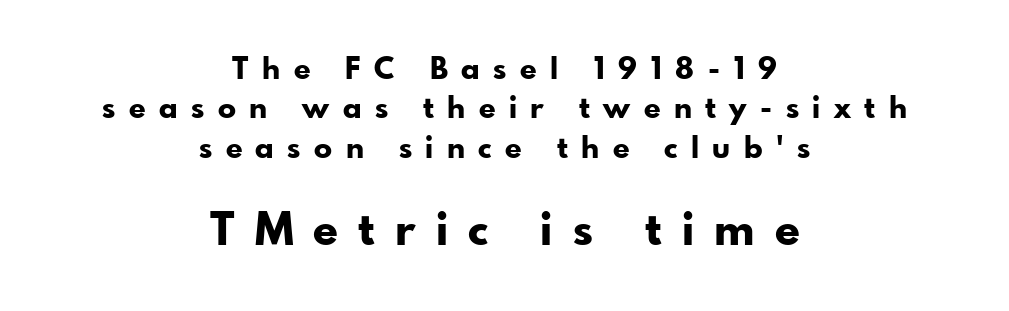
{"serif": "no", "italic": "no", "bold": "yes", "weight": "bold", "width": "normal", "stroke_contrast": "low", "x_height": "small", "monospaced": "no", "underline": "no", "align": "center", "line_spacing": "normal", "line_spacing_ratio": 1.31, "letter_spacing": "wide", "letter_spacing_em": 0.45, "larger_block": "second", "size_ratio": 1.5, "glyph_px": 45}
